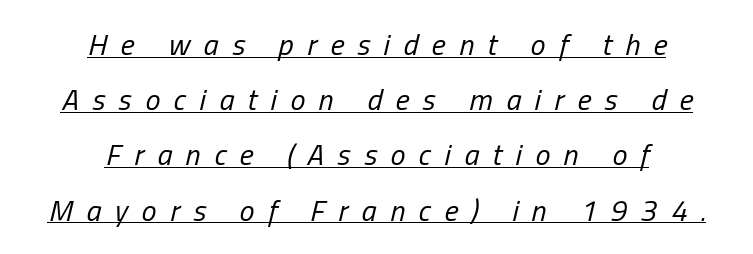
These lines are rendered in a variable-pitch font. A centered setting, common on invitations and titles, is used for this passage. Letter spacing: wide. Notice how the stems are inclined rather than vertical — that's the hallmark of italics. Compared with undecorated copy, this sample adds a rule below the words. The typesetting does not lean heavy: it is not bold.
